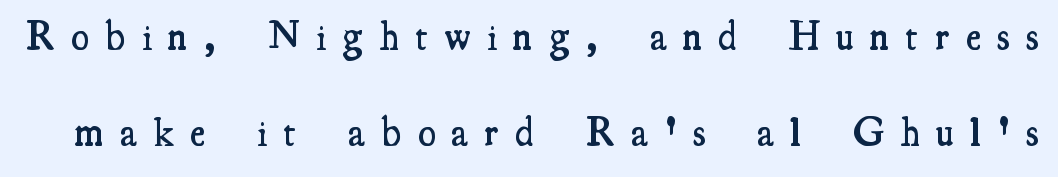
The image shows 40 px semibold, condensed serif type, upright; set loose line spacing (2.4x), unusually wide letter spacing (+0.42 em), not underlined; medium stroke contrast and a small x-height.
